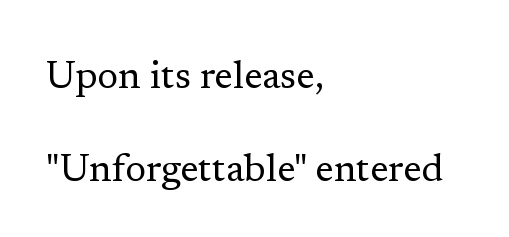
{"serif": "yes", "italic": "no", "bold": "no", "weight": "regular", "width": "normal", "stroke_contrast": "low", "x_height": "medium", "monospaced": "no", "underline": "no", "align": "left", "line_spacing": "loose", "line_spacing_ratio": 2.44, "letter_spacing": "normal", "letter_spacing_em": 0.0, "glyph_px": 38}
